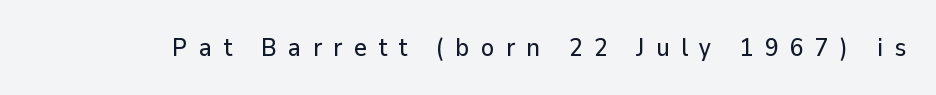
{"italic": "no", "underline": "no", "letter_spacing": "wide", "letter_spacing_em": 0.45, "glyph_px": 25}
